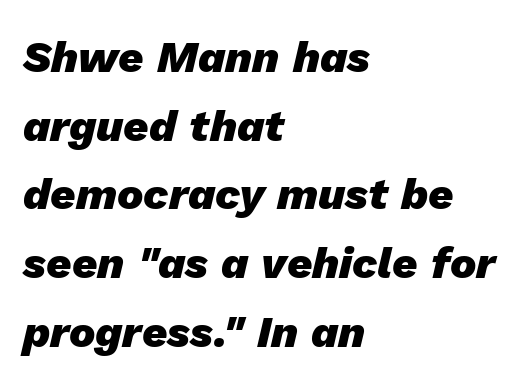
The image shows 44 px heavy type, italic (leaning right); set left-aligned, normal line spacing (1.56x), normal letter spacing, not underlined; low stroke contrast and a medium x-height.
